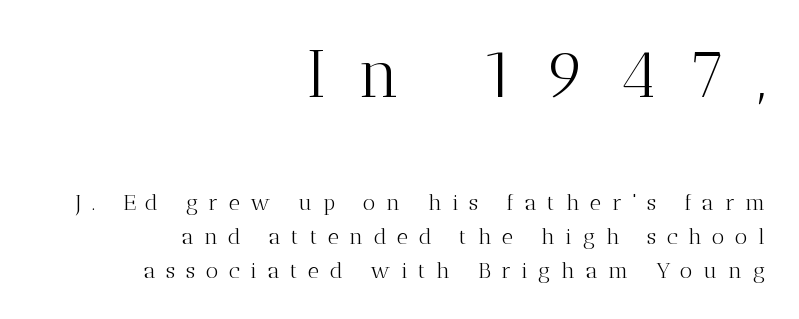
The image shows 66 px light serif type, upright; set right-aligned, normal line spacing (1.55x), unusually wide letter spacing (+0.48 em), not underlined; the first (top) block is 3.0x larger; medium stroke contrast and a medium x-height.
